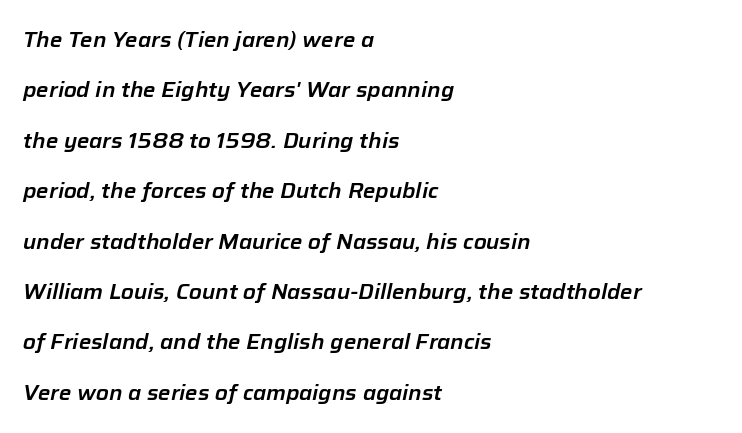
The image shows 21 px text type, italic (leaning right); set left-aligned, loose line spacing (2.4x), normal letter spacing, not underlined.
